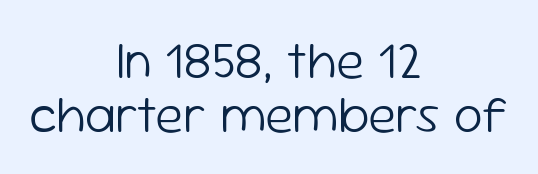
This reads as an unemphasized weight, regular at the heaviest. The rendering shows plain stroke endings on the letterforms — a sans-serif design. It's the straight-up-and-down kind of type. Descenders hang freely into open space.
